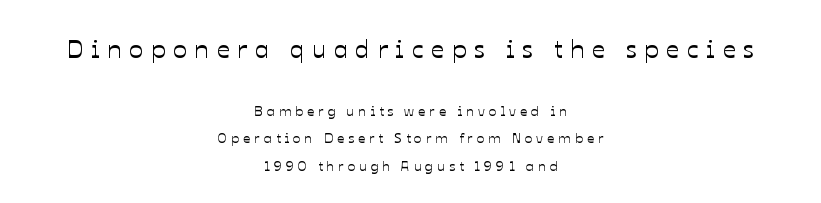
{"italic": "no", "underline": "no", "align": "center", "line_spacing": "loose", "line_spacing_ratio": 1.96, "letter_spacing": "wide", "letter_spacing_em": 0.29, "larger_block": "first", "size_ratio": 1.86, "glyph_px": 26}
